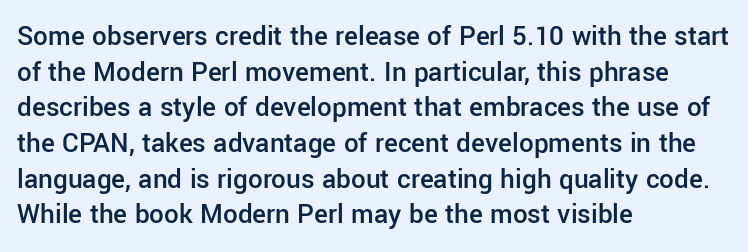
Caption: semibold face, moderately heavy strokes. The passage is arranged the way most books set body copy — flush left. The passage shown is typeset with a sans-serif family. A clean baseline with only descenders dipping below it. Here the designer chose a conventional face with non-uniform glyph widths. Does extra space separate the letters? No, they use regular spacing.
